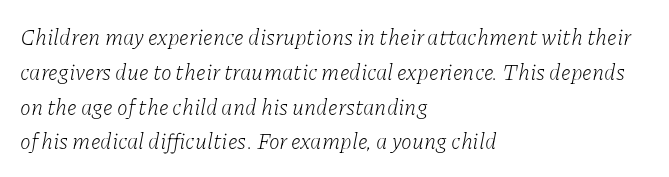
Q: Is the text bold? A: No.
Q: Is the text italic (slanted)? A: Yes, it leans right by about 11 degrees.
Q: Is the text underlined? A: No.
Q: How is the paragraph aligned? A: Left-aligned.
Q: Is the spacing between letters normal or unusually wide? A: Normal.
Q: Is the spacing between lines tight, normal or loose? A: Normal.
